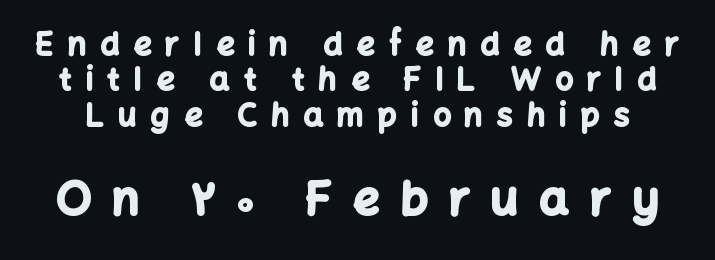
{"serif": "no", "italic": "no", "bold": "yes", "weight": "bold", "width": "normal", "stroke_contrast": "low", "x_height": "medium", "monospaced": "no", "underline": "no", "line_spacing": "tight", "line_spacing_ratio": 1.14, "letter_spacing": "wide", "letter_spacing_em": 0.46, "larger_block": "second", "size_ratio": 1.48, "glyph_px": 46}
